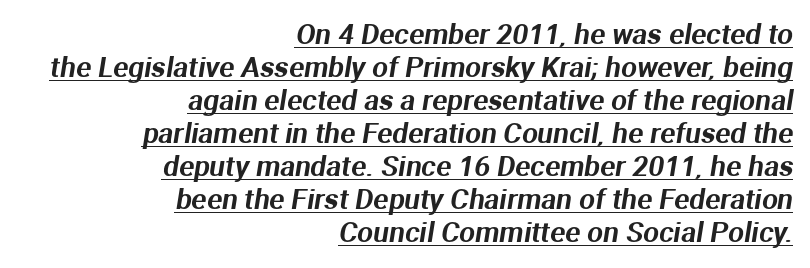
The image shows 28 px sans-serif type; set right-aligned, line spacing 1.18x, normal letter spacing, underlined; medium stroke contrast and a medium x-height.
